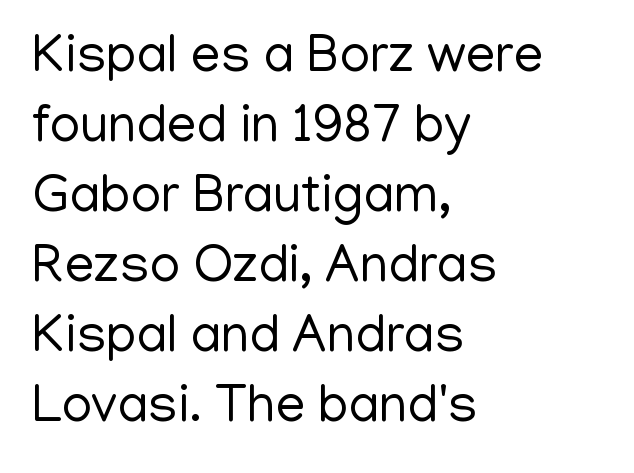
You could not count columns in this text — the font is proportionally spaced. These glyphs show unthickened strokes, regular width or finer. The lines are quadded left. A roman cut, with each character standing at attention. Unmarked baselines from the first word to the last. Caption: standard tracking, unaltered.
